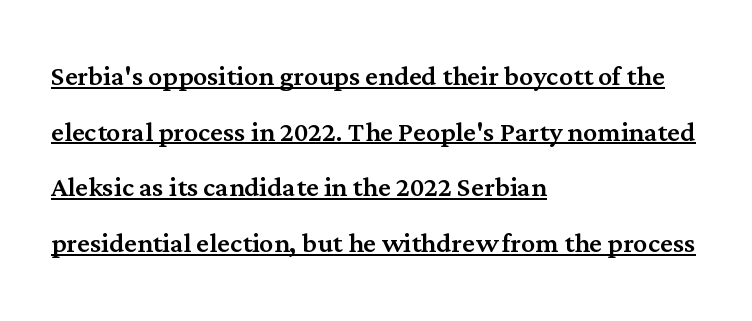
Compared with a centered layout, this one pins lines to the left instead. The face used here is proportionally spaced, like ordinary book or web type. Compared with undecorated copy, this sample adds a rule below the words. Does extra space separate the letters? No, they use regular spacing.
